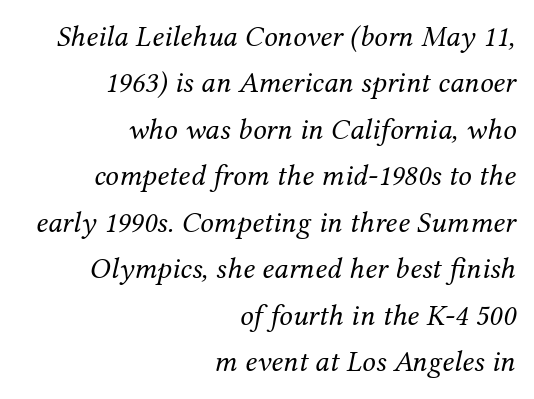
Q: Is the text bold? A: No.
Q: Is the text italic (slanted)? A: Yes, it leans right by about 12 degrees.
Q: Is the typeface a serif or a sans-serif typeface? A: Serif.
Q: Is the text underlined? A: No.
Q: How is the paragraph aligned? A: Right-aligned.
Q: Is the spacing between letters normal or unusually wide? A: Normal.
Q: Is the spacing between lines tight, normal or loose? A: Normal.
Q: Width (condensed, normal, or wide)? A: Normal.
Q: Stroke contrast? A: Medium.
Q: x-height? A: Medium.
Q: Monospaced? A: No.
